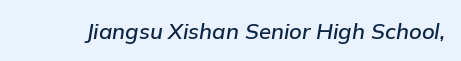
{"italic": "yes", "lean": "right", "slant_degrees": 9, "underline": "no", "letter_spacing": "normal", "letter_spacing_em": 0.0, "glyph_px": 22}
